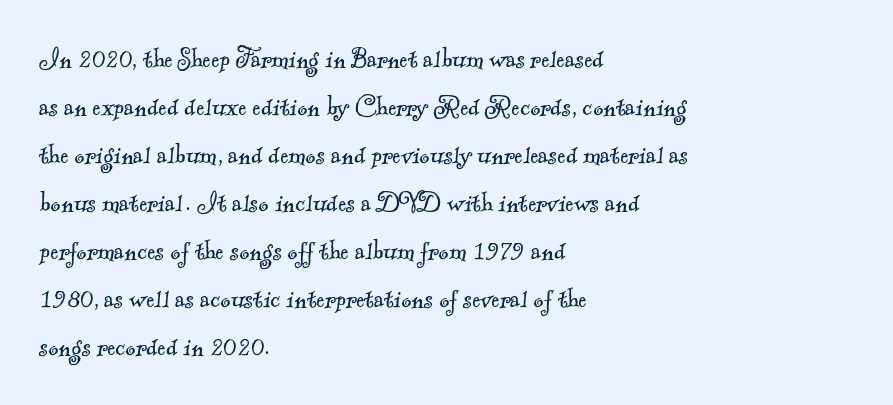
The image shows 31 px light serif type; set left-aligned, normal line spacing (1.55x), normal letter spacing, not underlined; a small x-height.
